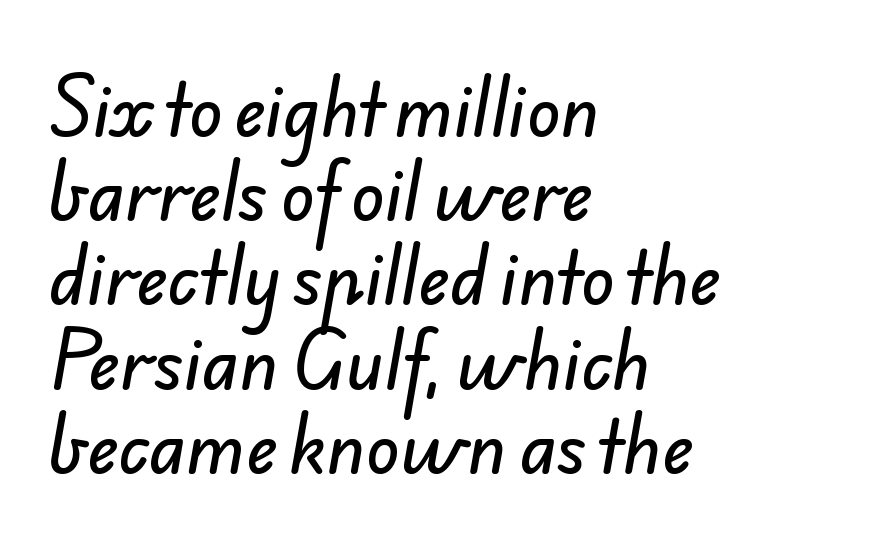
The image shows 69 px sans-serif type; set left-aligned, line spacing 1.22x, normal letter spacing, not underlined; low stroke contrast and a small x-height.
